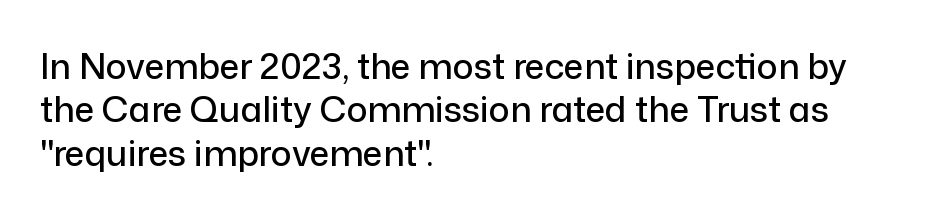
The paragraph shown leans on its left margin. The letters sit at their default tracking, neither squeezed nor spread. This is roman type, the default non-slanted kind. The letters advance in unequal steps, a hallmark of proportional type. Bare-footed words on every line. The type family on display is of the sans-serif kind.
